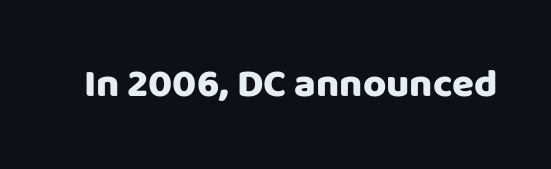
The image shows 40 px sans-serif type, upright; set normal letter spacing, not underlined; low stroke contrast and a large x-height.
